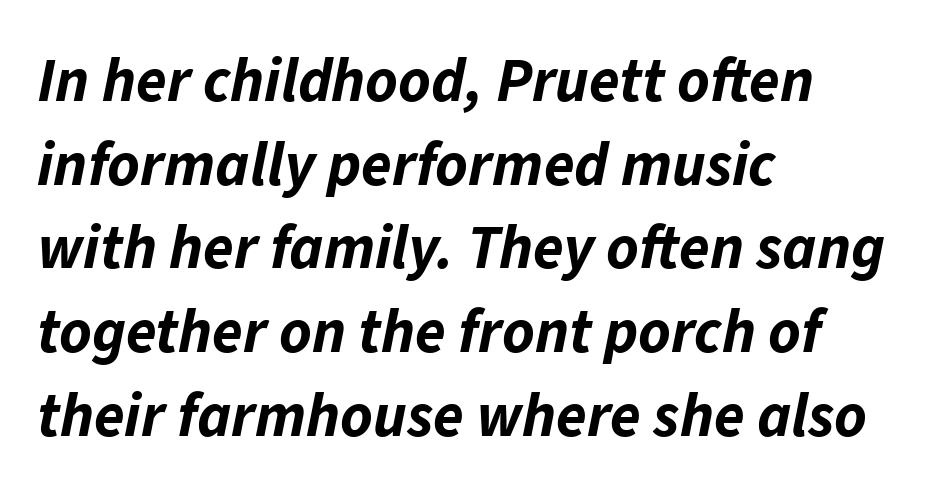
The image shows 62 px bold type, italic (leaning right); set left-aligned, normal line spacing (1.35x), normal letter spacing, not underlined; low stroke contrast and a medium x-height.
